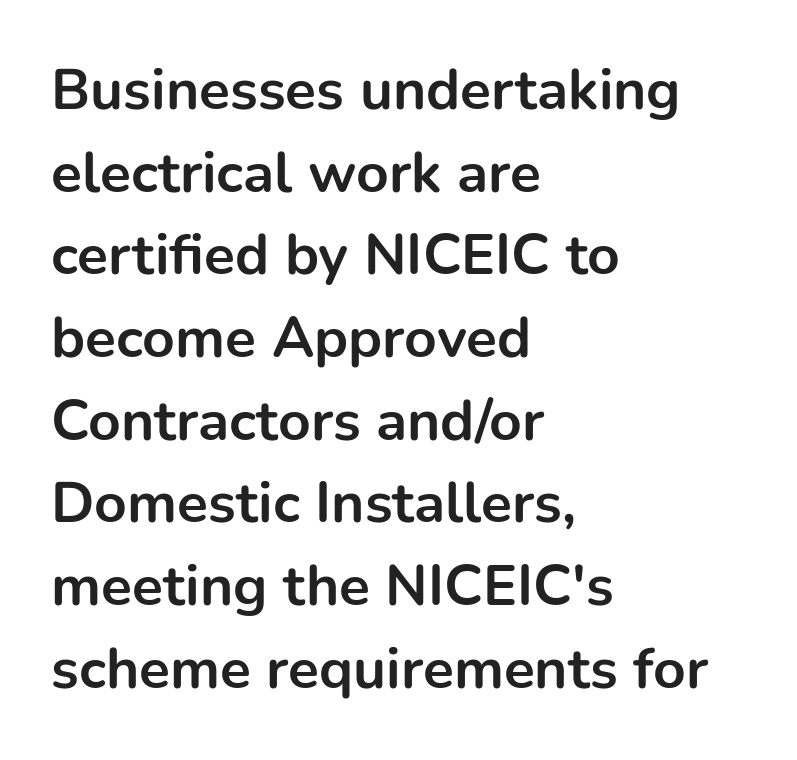
{"serif": "no", "italic": "no", "bold": "yes", "weight": "bold", "width": "normal", "stroke_contrast": "low", "x_height": "medium", "monospaced": "no", "underline": "no", "align": "left", "line_spacing": "normal", "line_spacing_ratio": 1.45, "letter_spacing": "normal", "letter_spacing_em": 0.0, "glyph_px": 57}
